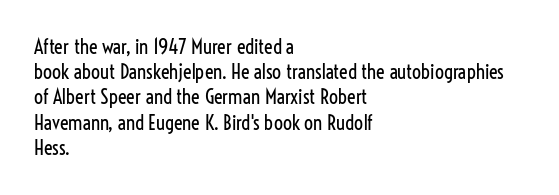
How would I describe the line gaps? Plain and ordinary. Stem width sits at or under what a default text font uses. Posture: straight, roman, zero tilt. Underlining? Definitely not there. How are the letters spaced? Ordinarily, with no added tracking. Alignment: flush left.
